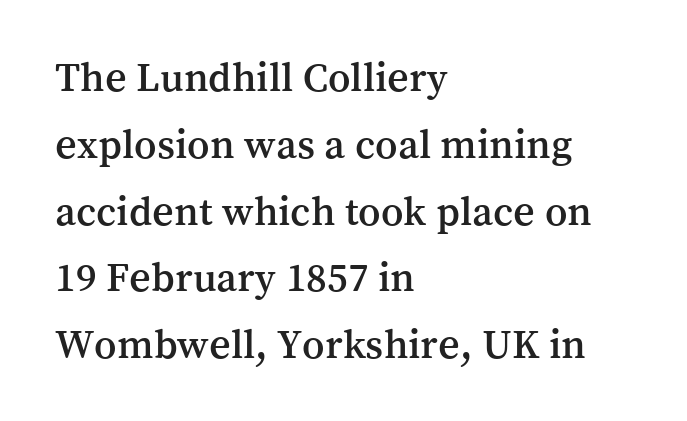
{"serif": "yes", "italic": "no", "width": "normal", "stroke_contrast": "medium", "x_height": "medium", "monospaced": "no", "underline": "no", "align": "left", "line_spacing": "normal", "line_spacing_ratio": 1.59, "letter_spacing": "normal", "letter_spacing_em": 0.0, "glyph_px": 42}
